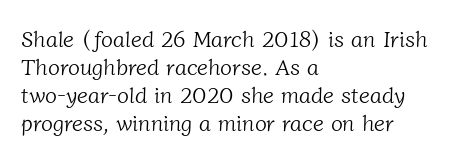
Q: Is the text bold? A: No.
Q: Is the text underlined? A: No.
Q: How is the paragraph aligned? A: Left-aligned.
Q: Is the spacing between letters normal or unusually wide? A: Normal.
Q: Is the spacing between lines tight, normal or loose? A: Normal.
